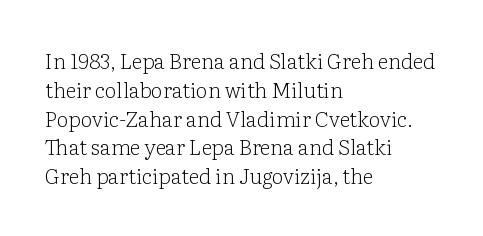
Q: Is the text bold? A: No.
Q: Is the text italic (slanted)? A: No, it is upright.
Q: Is the text underlined? A: No.
Q: How is the paragraph aligned? A: Left-aligned.
Q: Is the spacing between letters normal or unusually wide? A: Normal.
Q: Is the spacing between lines tight, normal or loose? A: Normal.
